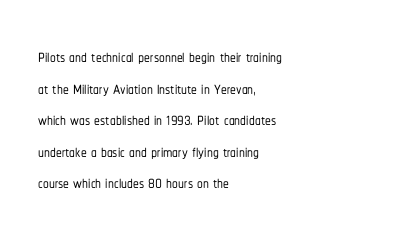
{"italic": "no", "underline": "no", "align": "left", "line_spacing": "normal", "line_spacing_ratio": 1.37, "letter_spacing": "normal", "letter_spacing_em": 0.0, "glyph_px": 23}
